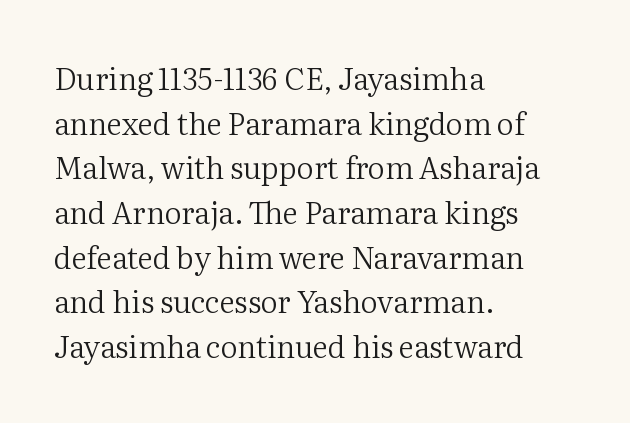
This sample keeps an unexceptional amount of space between lines. The letters stand upright; this is a roman face. Notice how the passage keeps a crisp vertical edge on the left only. You could not count columns in this text — the font is proportionally spaced.
